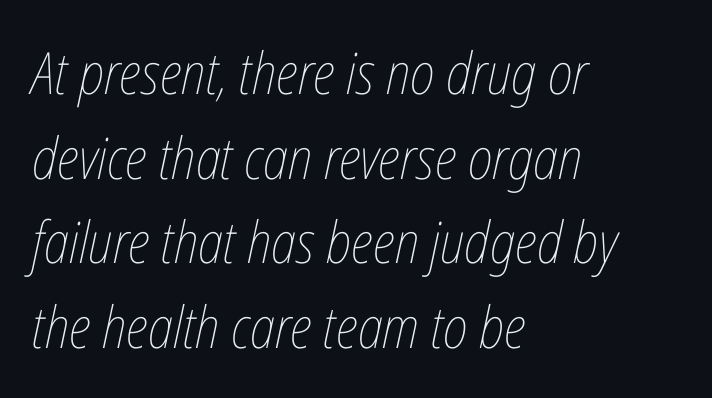
Rule under the text: the space is simply empty. The typography opts for an oblique posture over an upright one. Nothing heavy about these letters — not bold at all. These lines sit exactly where default settings would place them.
